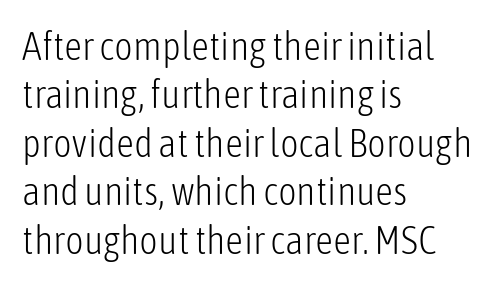
Q: Is the text bold? A: No.
Q: Is the text italic (slanted)? A: No, it is upright.
Q: Is the typeface a serif or a sans-serif typeface? A: Sans-serif.
Q: Is the text underlined? A: No.
Q: How is the paragraph aligned? A: Left-aligned.
Q: Is the spacing between letters normal or unusually wide? A: Normal.
Q: Width (condensed, normal, or wide)? A: Condensed.
Q: Stroke contrast? A: Low.
Q: x-height? A: Medium.
Q: Monospaced? A: No.
